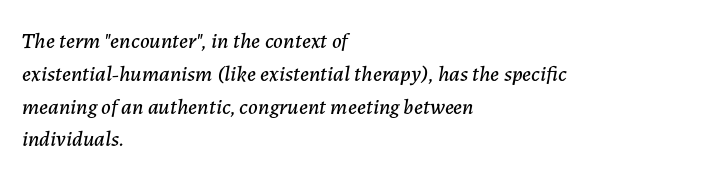
The image shows 22 px text type, italic (leaning right); set left-aligned, normal line spacing (1.49x), normal letter spacing, not underlined.
